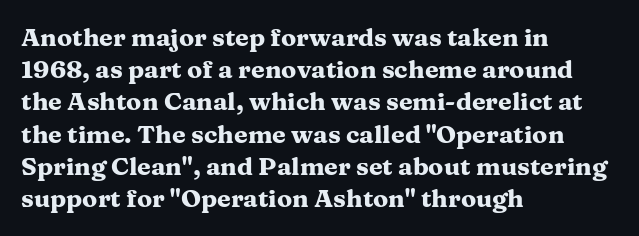
The image shows 25 px bold type, upright; set left-aligned, normal line spacing (1.29x), normal letter spacing, not underlined.
